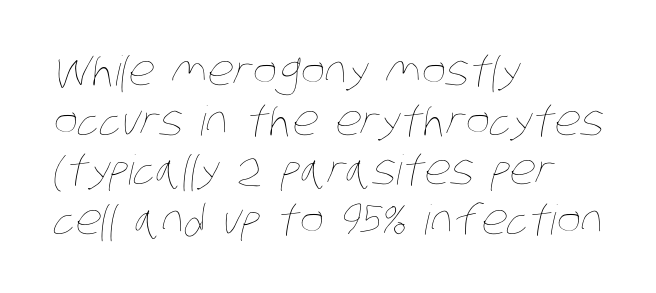
{"bold": "no", "weight": "thin", "width": "condensed", "stroke_contrast": "low", "x_height": "large", "monospaced": "no", "underline": "no", "align": "left", "line_spacing_ratio": 1.21, "letter_spacing": "normal", "letter_spacing_em": 0.0, "glyph_px": 41}
